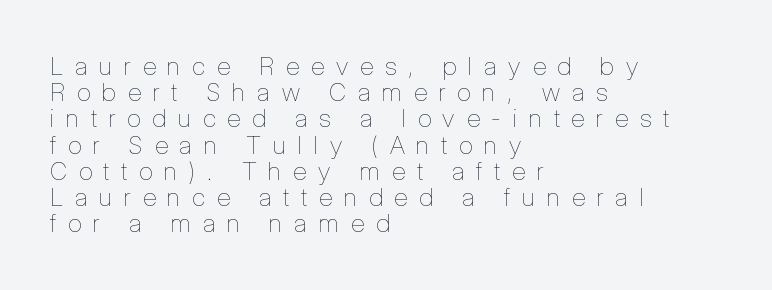
{"italic": "no", "bold": "no", "underline": "no", "align": "left", "line_spacing": "tight", "line_spacing_ratio": 1.05, "letter_spacing": "wide", "letter_spacing_em": 0.48, "glyph_px": 25}
